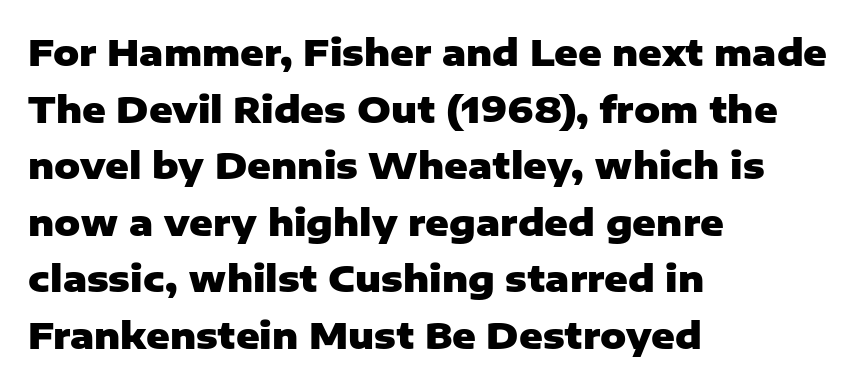
Do the letters lean? They stand straight. Typographically, this falls in the sans-serif category. This sample keeps an unexceptional amount of space between lines. Descender tails drop into unmarked territory. You could call the tracking neutral — neither tight nor loose.
